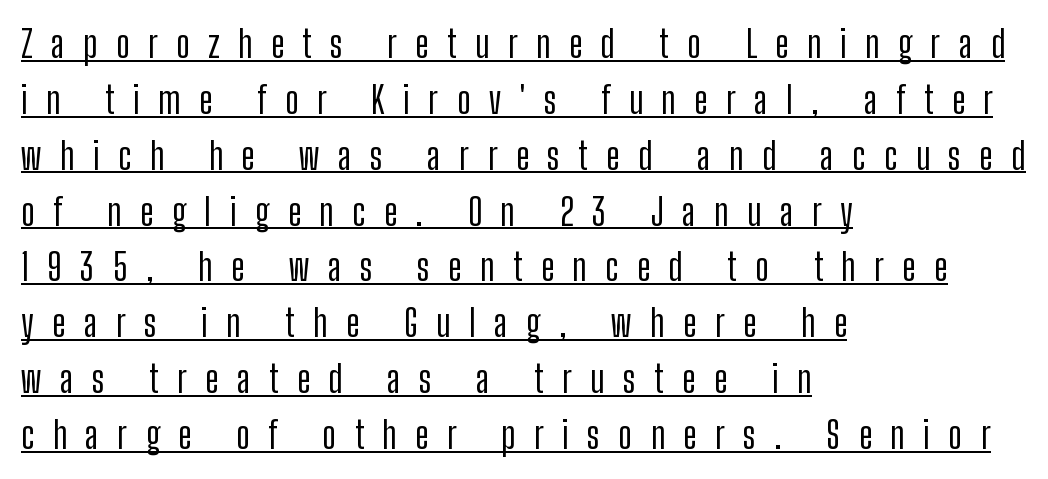
The letters stand upright; this is a roman face. This rendering features underlined lettering. A classic flush-left, rag-right setting is used for this passage. Nothing sits at the stroke ends, so this counts as sans-serif. Baseline-to-baseline distance is the conventional proportion of letter height.
